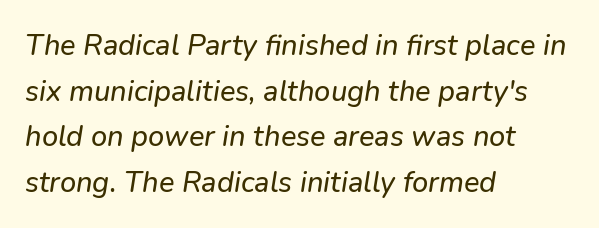
Q: Is the text italic (slanted)? A: Yes, it leans right by about 9 degrees.
Q: Is the text underlined? A: No.
Q: How is the paragraph aligned? A: Left-aligned.
Q: Is the spacing between letters normal or unusually wide? A: Normal.
Q: Is the spacing between lines tight, normal or loose? A: Normal.
Q: Width (condensed, normal, or wide)? A: Normal.
Q: Stroke contrast? A: Low.
Q: x-height? A: Medium.
Q: Monospaced? A: No.
